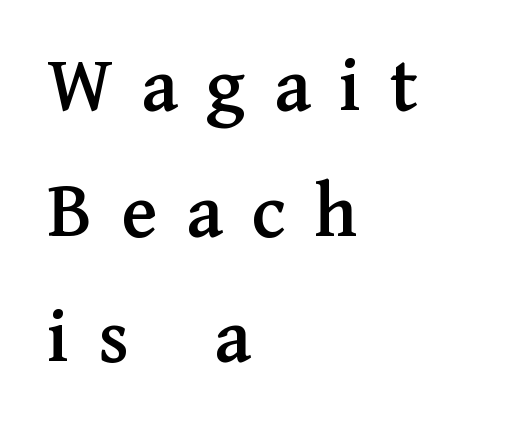
{"serif": "yes", "italic": "no", "width": "normal", "stroke_contrast": "medium", "x_height": "medium", "monospaced": "no", "underline": "no", "align": "left", "line_spacing": "normal", "line_spacing_ratio": 1.57, "letter_spacing": "wide", "letter_spacing_em": 0.36, "glyph_px": 80}
